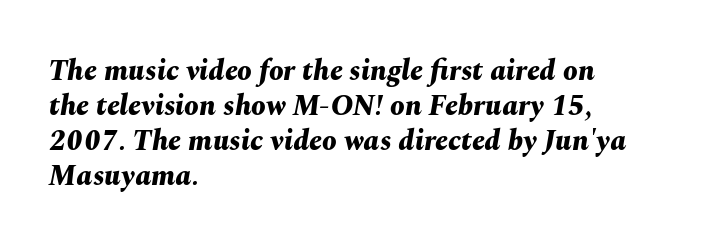
{"italic": "yes", "lean": "right", "slant_degrees": 10, "bold": "yes", "weight": "bold", "width": "normal", "stroke_contrast": "medium", "x_height": "medium", "monospaced": "no", "underline": "no", "align": "left", "line_spacing_ratio": 1.21, "letter_spacing": "normal", "letter_spacing_em": 0.0, "glyph_px": 29}
